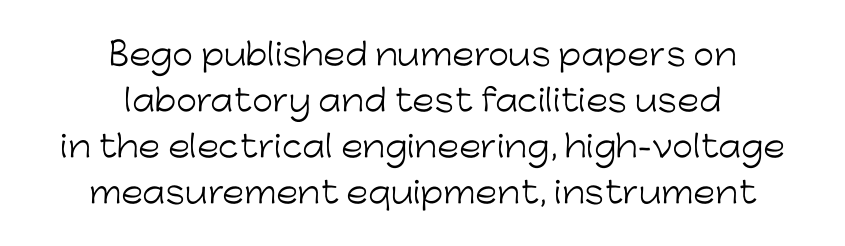
The rendering uses natural spacing where letterforms have individual widths. Heaviness? Minimal to ordinary, like unemphasized prose. A normal amount of white space separates one row of letters from the next. Unlike a traditional serif, this face leaves its strokes unadorned.
